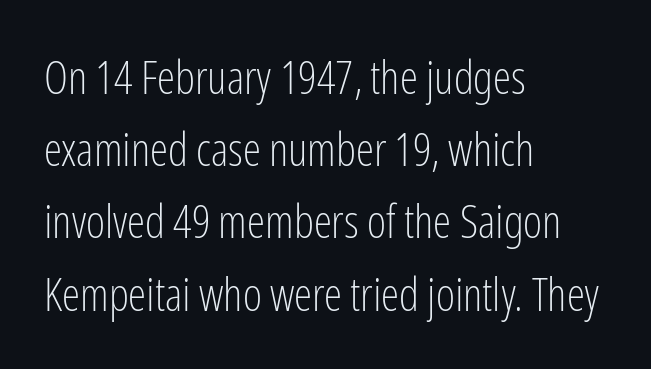
{"serif": "no", "italic": "no", "bold": "no", "weight": "light", "width": "condensed", "stroke_contrast": "low", "x_height": "medium", "monospaced": "no", "underline": "no", "align": "left", "line_spacing": "normal", "line_spacing_ratio": 1.57, "letter_spacing": "normal", "letter_spacing_em": 0.0, "glyph_px": 46}
